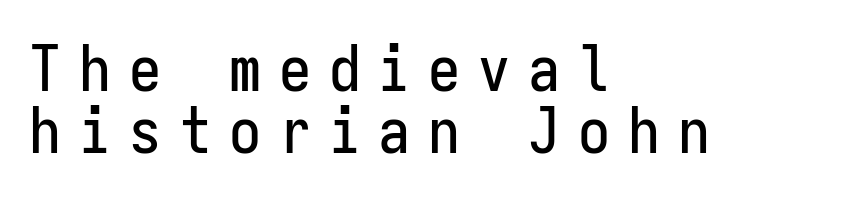
Someone cranked the tracking dial way up on this one. Is the block centered? No — it sits flush against the left margin. This is roman type, the default non-slanted kind. This is sans-serif lettering, the kind often seen on screens and signage.
